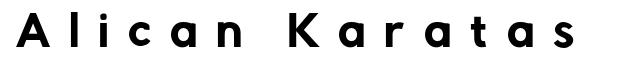
Each letter keeps its own natural width here, so spacing adapts to shape. Anything drawn beneath the words? Only blank space. Posture: straight, roman, zero tilt. This sample uses expanded letter spacing, leaving extra air between glyphs.
